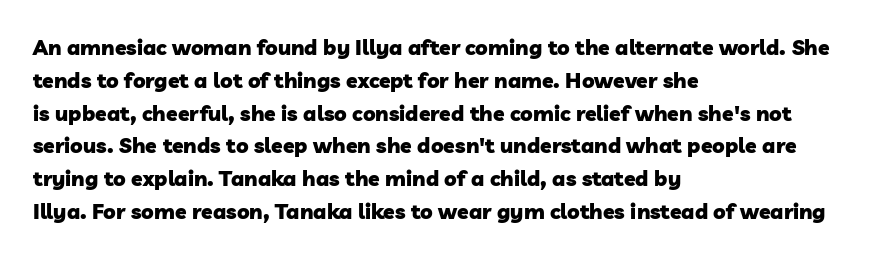
Q: Is the text bold? A: Yes.
Q: Is the text underlined? A: No.
Q: How is the paragraph aligned? A: Left-aligned.
Q: Is the spacing between letters normal or unusually wide? A: Normal.
Q: Is the spacing between lines tight, normal or loose? A: Normal.
